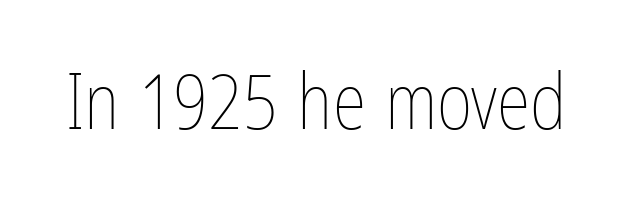
{"italic": "no", "bold": "no", "weight": "thin", "width": "condensed", "stroke_contrast": "low", "x_height": "medium", "monospaced": "no", "underline": "no", "letter_spacing": "normal", "letter_spacing_em": 0.0, "glyph_px": 77}
